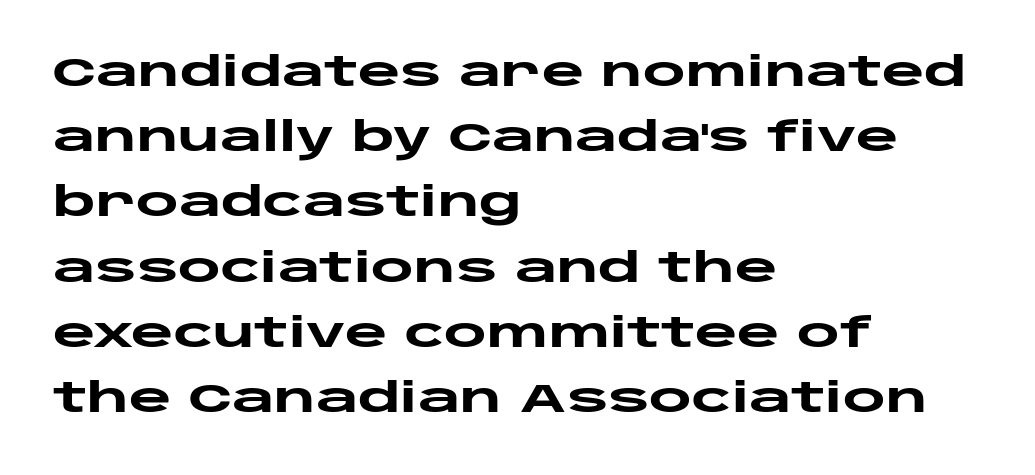
Q: Is the text bold? A: Yes.
Q: Is the text italic (slanted)? A: No, it is upright.
Q: Is the typeface a serif or a sans-serif typeface? A: Sans-serif.
Q: Is the text underlined? A: No.
Q: How is the paragraph aligned? A: Left-aligned.
Q: Is the spacing between letters normal or unusually wide? A: Normal.
Q: Is the spacing between lines tight, normal or loose? A: Normal.
Q: Width (condensed, normal, or wide)? A: Wide.
Q: Stroke contrast? A: Low.
Q: x-height? A: Large.
Q: Monospaced? A: No.
